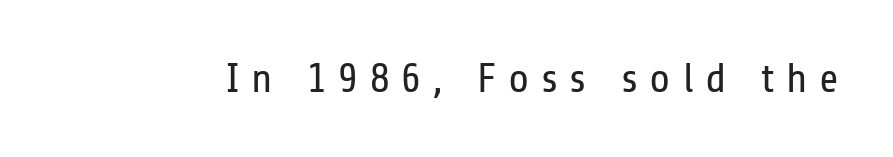
The letters are spread apart with noticeably loose tracking. This sample uses a sans-serif face. A quiet, ordinary-to-light weight characterises the typeface. A typesetter would call this proportional, since set widths differ per character.
